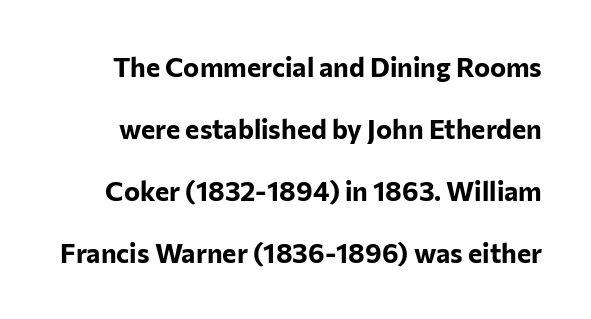
The image shows 27 px bold type, upright; set loose line spacing (2.3x), normal letter spacing, not underlined.
